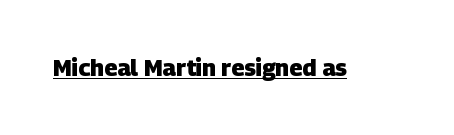
In designer terms, the underline attribute is active on this setting. Observe the ordinary spacing: letters are neighbours, not strangers. Weight: bold.
